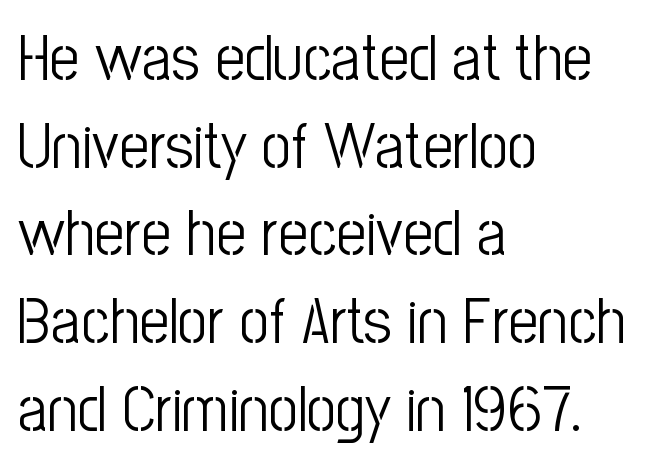
This sample uses an upright cut, with every glyph sitting square on the baseline. The paragraph shown leans on its left margin. The rows are spaced the way most documents space them. Bare-footed words on every line. To sum up the face: it is a sans, with no serifs. In terms of letterspacing, this is plain default setting.
